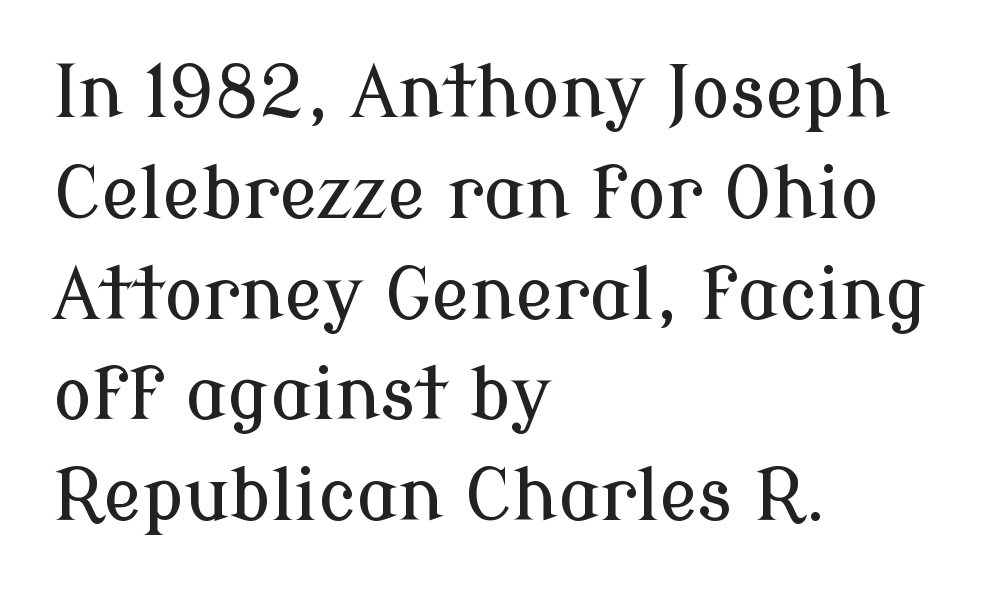
Unmarked baselines from the first word to the last. Think of a printed novel: that variable character pitch is what you see here. These lines were composed using upright roman letters. Where is the straight margin? On the left. The type family on display is of the serif kind.
